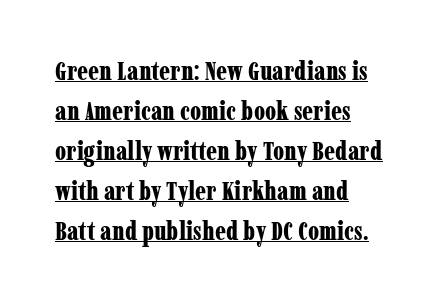
Q: Is the text bold? A: Yes.
Q: Is the text italic (slanted)? A: No, it is upright.
Q: Is the text underlined? A: Yes.
Q: How is the paragraph aligned? A: Left-aligned.
Q: Is the spacing between letters normal or unusually wide? A: Normal.
Q: Is the spacing between lines tight, normal or loose? A: Normal.
